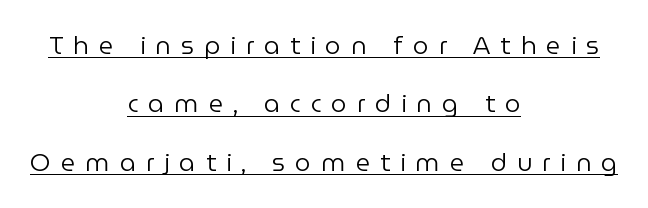
Vertically, the passage feels expansive, rows floating well apart. Each line of the rendering has a horizontal stroke beneath the glyphs. It's the straight-up-and-down kind of type. Compared with typical body copy, the letter spacing here is much looser.
